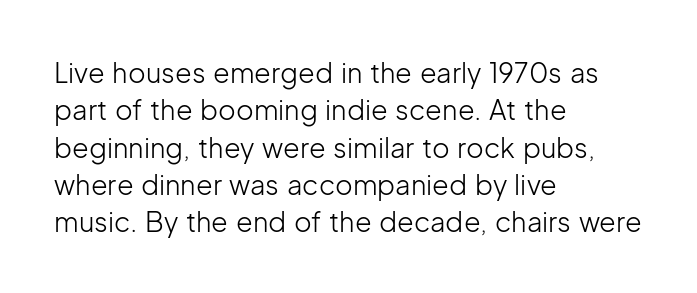
The image shows 27 px text type, upright; set left-aligned, normal line spacing (1.38x), normal letter spacing, not underlined.
